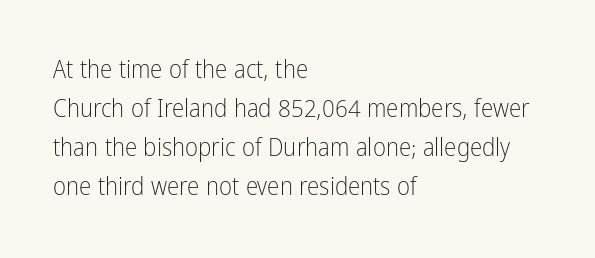
The space between consecutive lines is moderate. In terms of letterspacing, this is plain default setting. This rendering features lettering with no underline. Is the stroke heavy? The answer is a plain regular-or-lighter.
